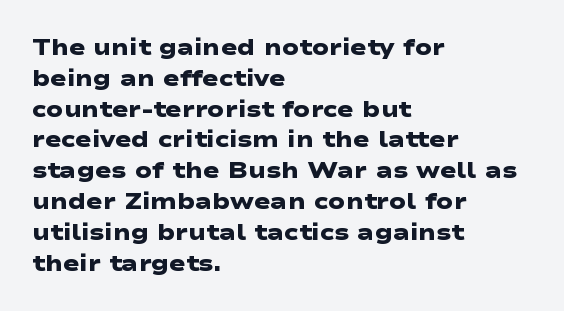
Typesetter's note: full bold, strokes at maximum text heaviness. Line spacing here is normal. Horizontally, the lines are justified to the leading edge only. The type is set solid horizontally, with unmodified tracking.
